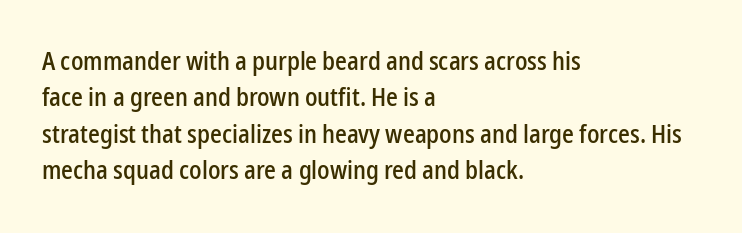
Q: Is the text italic (slanted)? A: No, it is upright.
Q: Is the text underlined? A: No.
Q: How is the paragraph aligned? A: Left-aligned.
Q: Is the spacing between letters normal or unusually wide? A: Normal.
Q: Is the spacing between lines tight, normal or loose? A: Normal.
